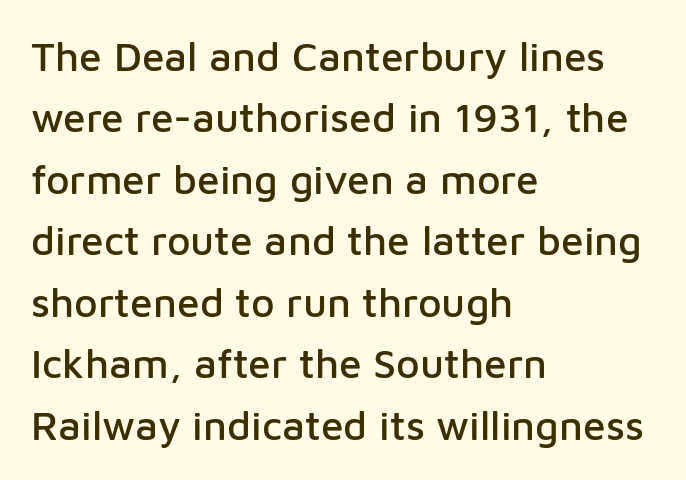
{"serif": "no", "italic": "no", "width": "normal", "stroke_contrast": "low", "x_height": "medium", "monospaced": "no", "underline": "no", "align": "left", "line_spacing": "normal", "line_spacing_ratio": 1.5, "letter_spacing": "normal", "letter_spacing_em": 0.0, "glyph_px": 41}
